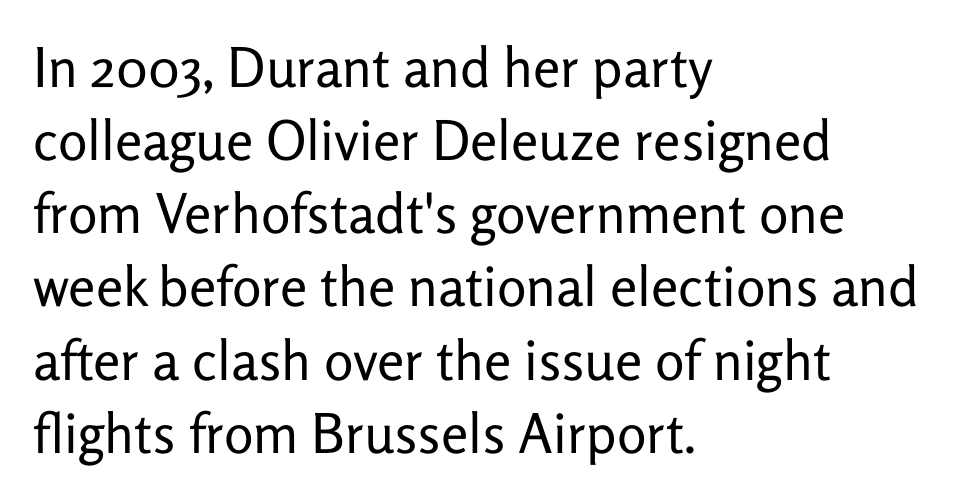
Line beginnings align vertically; line endings do not. The letters stand upright; this is a roman face. Regarding serifs, this sample does without them. The gap between lines stays unmarked. Each word holds together tightly as a unit, with standard inter-letter gaps.
